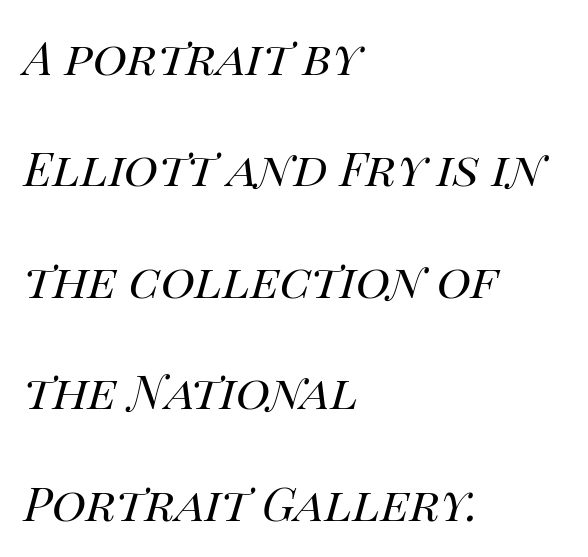
The image shows 47 px regular-weight type, italic (leaning right); set left-aligned, loose line spacing (2.37x), normal letter spacing, not underlined; high stroke contrast and a large x-height.
